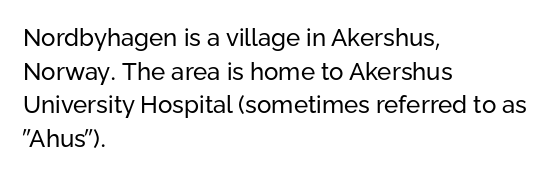
The image shows 24 px text type, upright; set left-aligned, normal line spacing (1.4x), normal letter spacing, not underlined.
